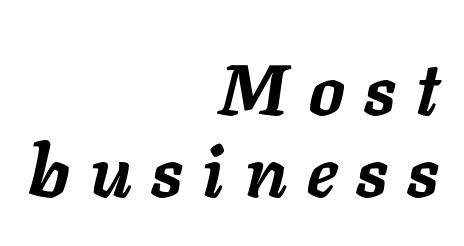
Each line ends at the same right margin while the left side varies. Quick note: italic. Students, observe: this is what under-led, compact text looks like. Look at the stroke-to-counter ratio: heavy, a bold. There is plenty of visible air inserted between adjacent glyphs. Bare-footed words on every line.
